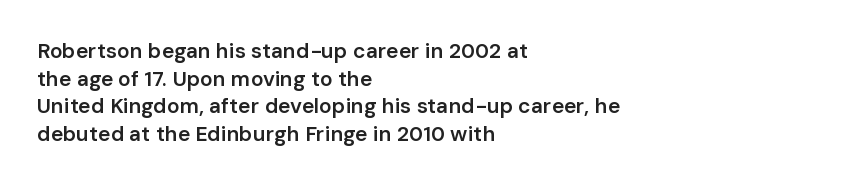
Q: Is the text bold? A: Semi-bold.
Q: Is the text italic (slanted)? A: No, it is upright.
Q: Is the text underlined? A: No.
Q: How is the paragraph aligned? A: Left-aligned.
Q: Is the spacing between letters normal or unusually wide? A: Normal.
Q: Is the spacing between lines tight, normal or loose? A: Normal.
